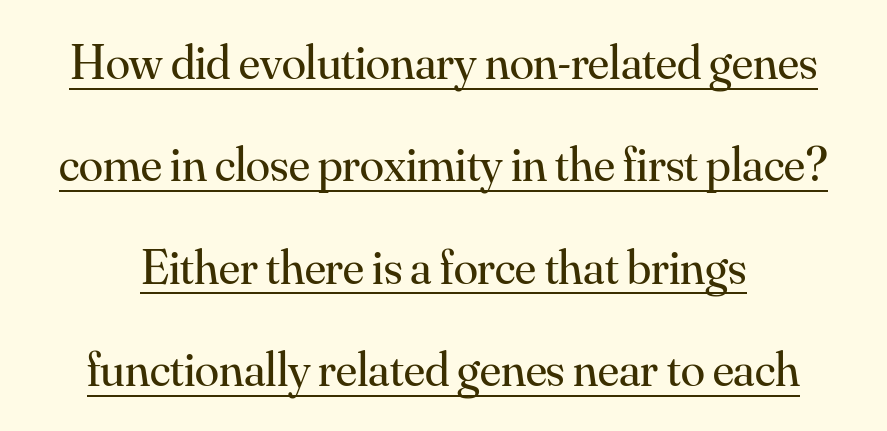
The image shows 49 px regular-weight serif type, upright; set loose line spacing (2.09x), normal letter spacing, underlined; medium stroke contrast and a small x-height.
